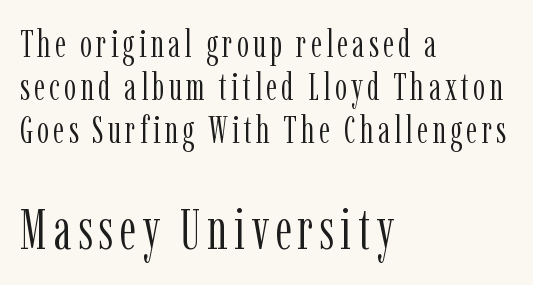
Q: Is the text bold? A: No.
Q: Is the text italic (slanted)? A: No, it is upright.
Q: Is the typeface a serif or a sans-serif typeface? A: Serif.
Q: Is the text underlined? A: No.
Q: How is the paragraph aligned? A: Left-aligned.
Q: Is the spacing between lines tight, normal or loose? A: Tight.
Q: Which block of text is set in a larger size, the first (top) or the second (bottom)? A: The second (bottom) one.
Q: Width (condensed, normal, or wide)? A: Condensed.
Q: Stroke contrast? A: Low.
Q: x-height? A: Medium.
Q: Monospaced? A: No.
